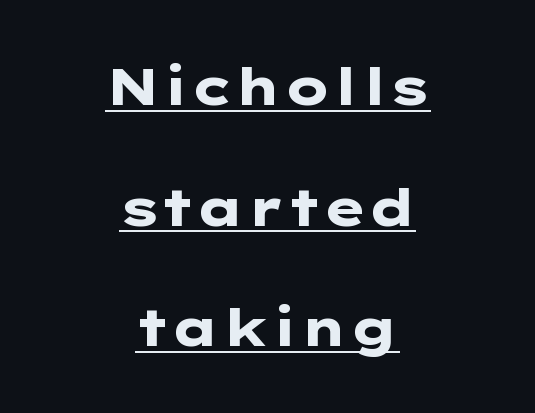
Q: Is the text bold? A: Yes.
Q: Is the text italic (slanted)? A: No, it is upright.
Q: Is the typeface a serif or a sans-serif typeface? A: Sans-serif.
Q: Is the text underlined? A: Yes.
Q: How is the paragraph aligned? A: Centered.
Q: Is the spacing between letters normal or unusually wide? A: Normal.
Q: Is the spacing between lines tight, normal or loose? A: Loose.
Q: Width (condensed, normal, or wide)? A: Wide.
Q: Stroke contrast? A: Low.
Q: x-height? A: Medium.
